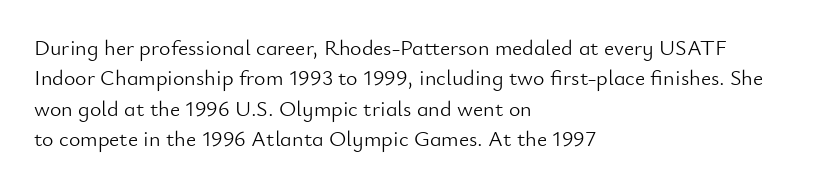
A quiet, ordinary-to-light weight characterises the typeface. The text block is weighted toward the left margin, trailing off unevenly rightward. This rendering leaves character spacing at its baseline value. Characters remain perfectly vertical along every line. The strip under each line holds only bare page.
